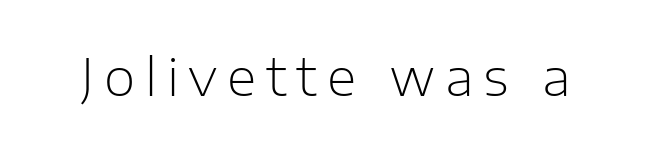
Q: Is the text bold? A: No.
Q: Is the text italic (slanted)? A: No, it is upright.
Q: Is the typeface a serif or a sans-serif typeface? A: Sans-serif.
Q: Is the text underlined? A: No.
Q: Width (condensed, normal, or wide)? A: Normal.
Q: Stroke contrast? A: Low.
Q: x-height? A: Medium.
Q: Monospaced? A: No.
